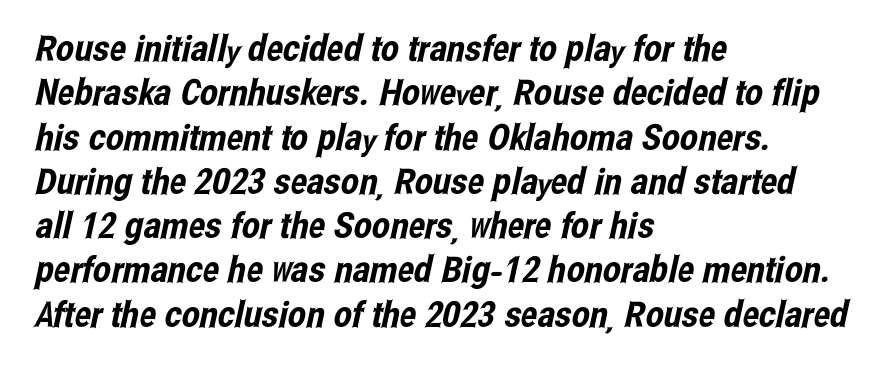
The image shows 36 px condensed sans-serif type; set left-aligned, line spacing 1.23x, normal letter spacing, not underlined; low stroke contrast and a medium x-height.
